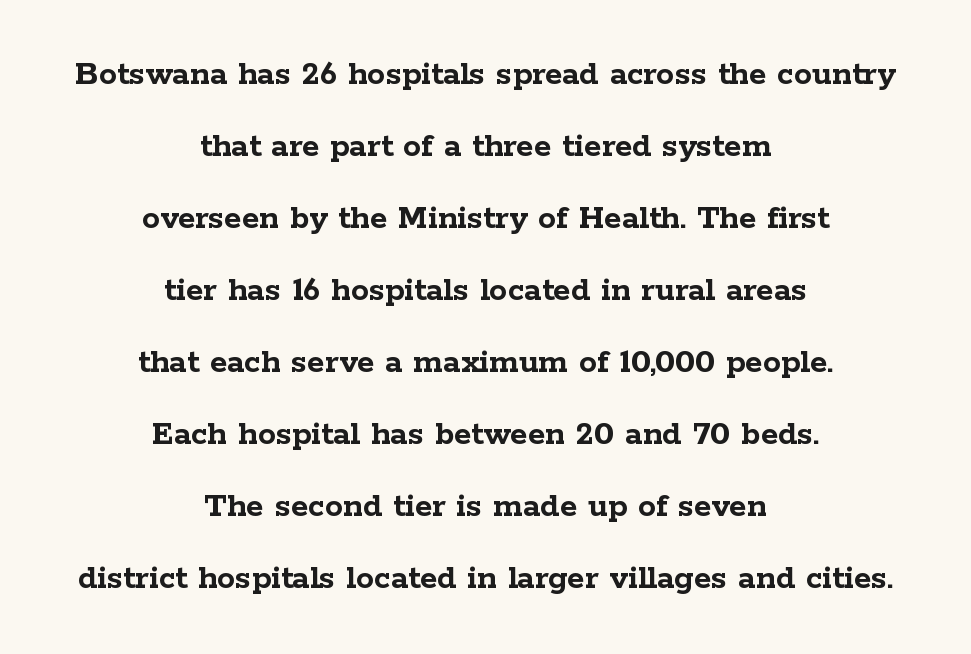
Q: Is the text bold? A: Yes.
Q: Is the text italic (slanted)? A: No, it is upright.
Q: Is the typeface a serif or a sans-serif typeface? A: Serif.
Q: Is the text underlined? A: No.
Q: How is the paragraph aligned? A: Centered.
Q: Is the spacing between letters normal or unusually wide? A: Normal.
Q: Is the spacing between lines tight, normal or loose? A: Loose.
Q: Width (condensed, normal, or wide)? A: Wide.
Q: Stroke contrast? A: Low.
Q: x-height? A: Medium.
Q: Monospaced? A: No.
